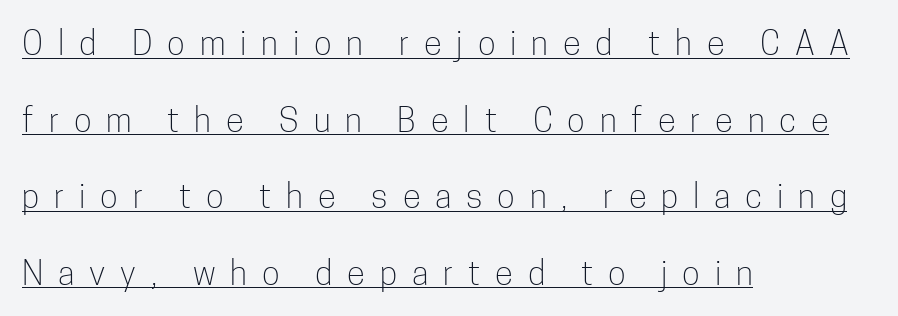
Q: Is the text bold? A: No.
Q: Is the text italic (slanted)? A: No, it is upright.
Q: Is the typeface a serif or a sans-serif typeface? A: Sans-serif.
Q: Is the text underlined? A: Yes.
Q: How is the paragraph aligned? A: Left-aligned.
Q: Is the spacing between letters normal or unusually wide? A: Unusually wide.
Q: Is the spacing between lines tight, normal or loose? A: Loose.
Q: Width (condensed, normal, or wide)? A: Condensed.
Q: Stroke contrast? A: Low.
Q: x-height? A: Medium.
Q: Monospaced? A: No.
